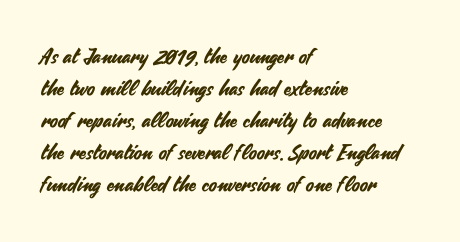
Spacing between characters is what you'd get straight out of the box. This sample is left-justified, so line endings fall wherever the words run out. Has an underline been added? It has not. Evenly set lines give the paragraph a standard silhouette.
